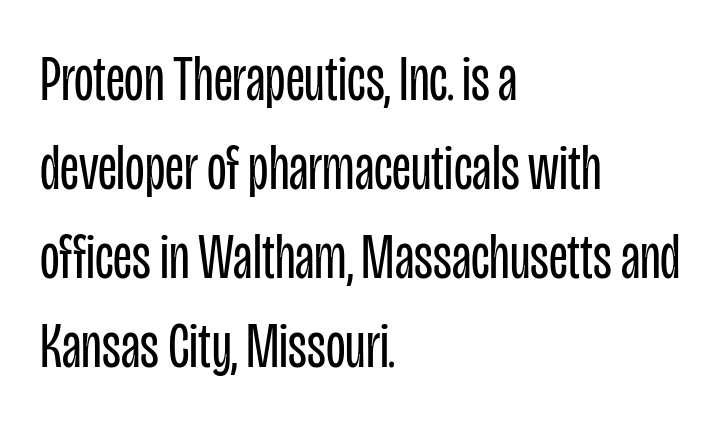
Q: Is the text bold? A: No.
Q: Is the text italic (slanted)? A: No, it is upright.
Q: Is the typeface a serif or a sans-serif typeface? A: Sans-serif.
Q: Is the text underlined? A: No.
Q: How is the paragraph aligned? A: Left-aligned.
Q: Is the spacing between letters normal or unusually wide? A: Normal.
Q: Is the spacing between lines tight, normal or loose? A: Normal.
Q: Width (condensed, normal, or wide)? A: Condensed.
Q: Stroke contrast? A: Low.
Q: x-height? A: Large.
Q: Monospaced? A: No.
